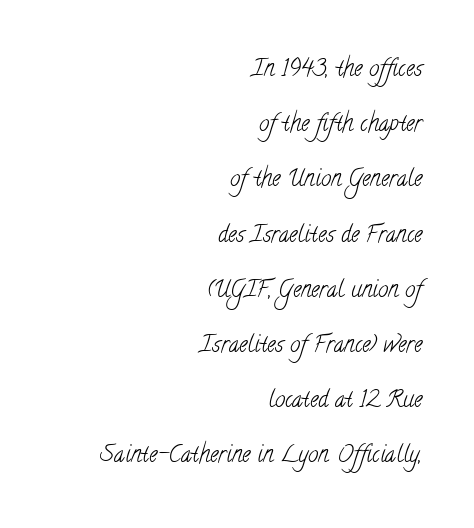
The image shows 23 px text type; set right-aligned, loose line spacing (2.4x), normal letter spacing, not underlined.
